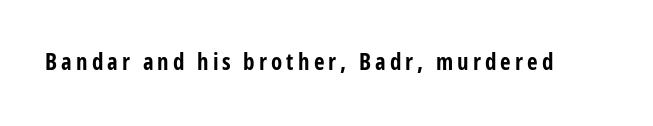
The words here are not underlined. Ascenders rise straight up at ninety degrees. What weight is shown? A full bold with thick strokes.
